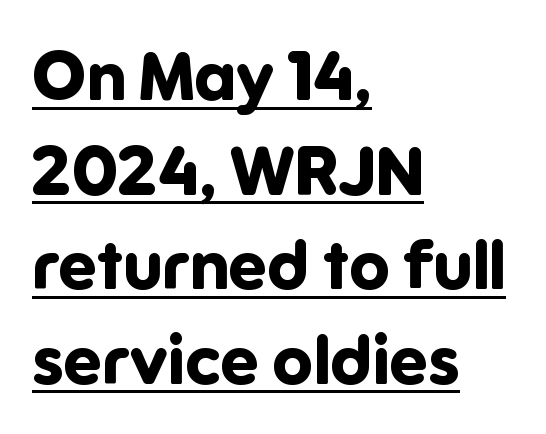
{"serif": "no", "italic": "no", "bold": "yes", "weight": "bold", "width": "normal", "stroke_contrast": "low", "x_height": "medium", "monospaced": "no", "underline": "yes", "align": "left", "line_spacing": "normal", "line_spacing_ratio": 1.39, "letter_spacing": "normal", "letter_spacing_em": 0.0, "glyph_px": 68}
